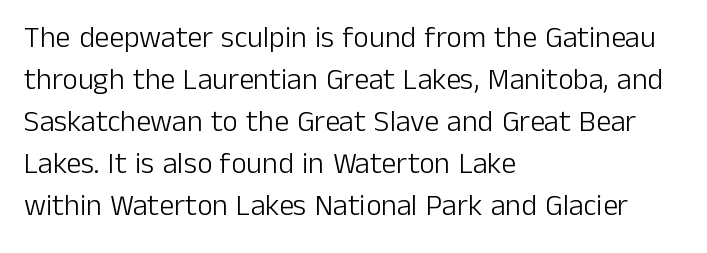
Q: Is the text bold? A: No.
Q: Is the text italic (slanted)? A: No, it is upright.
Q: Is the typeface a serif or a sans-serif typeface? A: Sans-serif.
Q: Is the text underlined? A: No.
Q: How is the paragraph aligned? A: Left-aligned.
Q: Is the spacing between letters normal or unusually wide? A: Normal.
Q: Is the spacing between lines tight, normal or loose? A: Normal.
Q: Width (condensed, normal, or wide)? A: Normal.
Q: Stroke contrast? A: Low.
Q: x-height? A: Medium.
Q: Monospaced? A: No.
